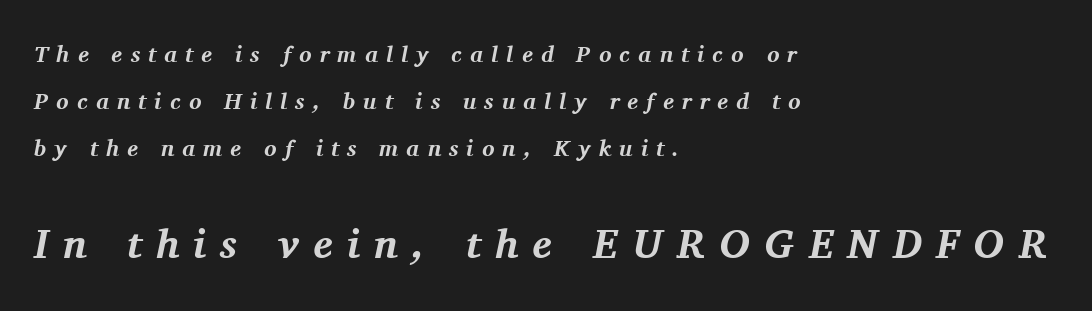
The image shows 41 px bold serif type, italic (leaning right); set left-aligned, loose line spacing (2.04x), unusually wide letter spacing (+0.35 em), not underlined; the second (bottom) block is 1.78x larger; medium stroke contrast and a medium x-height.
